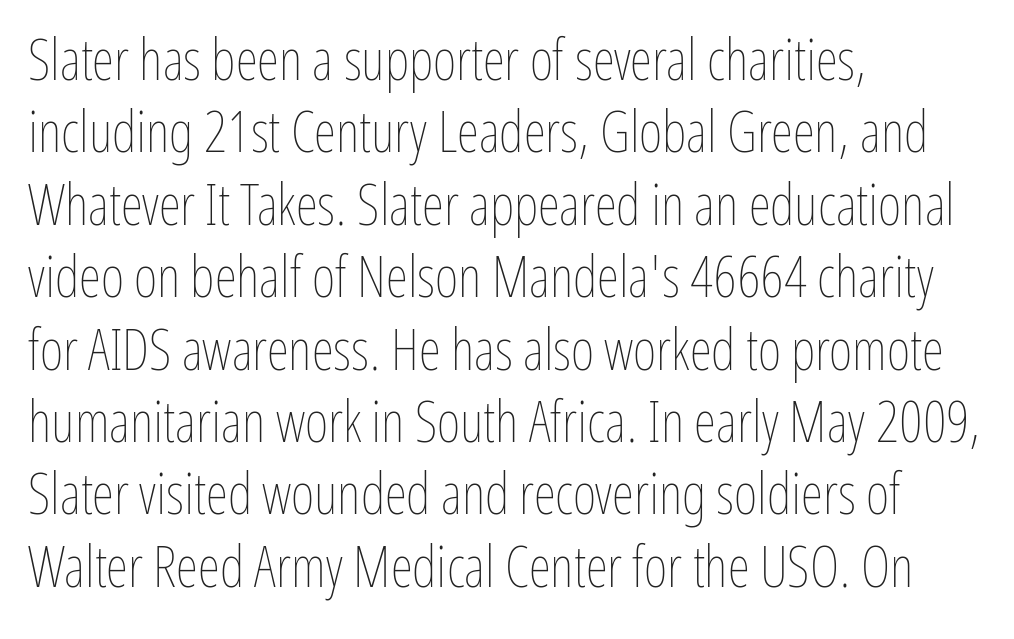
Q: Is the text bold? A: No.
Q: Is the text italic (slanted)? A: No, it is upright.
Q: Is the text underlined? A: No.
Q: How is the paragraph aligned? A: Left-aligned.
Q: Is the spacing between letters normal or unusually wide? A: Normal.
Q: Is the spacing between lines tight, normal or loose? A: Normal.
Q: Width (condensed, normal, or wide)? A: Condensed.
Q: Stroke contrast? A: Low.
Q: x-height? A: Medium.
Q: Monospaced? A: No.
